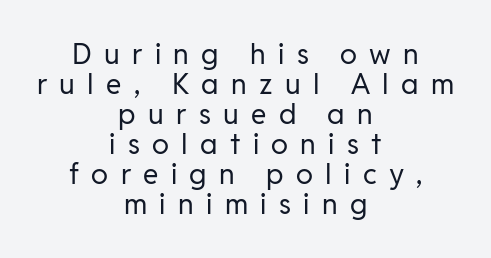
The image shows 28 px regular-weight sans-serif type, upright; set centered, tight line spacing (1.07x), unusually wide letter spacing (+0.44 em), not underlined; low stroke contrast and a medium x-height.
